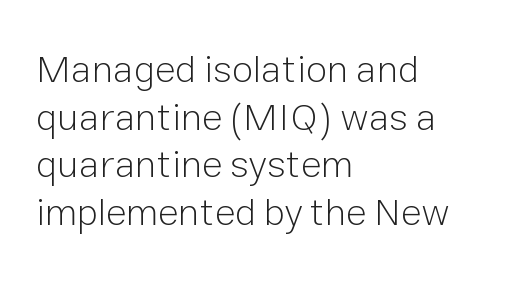
{"serif": "no", "italic": "no", "bold": "no", "weight": "light", "width": "normal", "stroke_contrast": "low", "x_height": "medium", "monospaced": "no", "underline": "no", "align": "left", "line_spacing_ratio": 1.22, "letter_spacing": "normal", "letter_spacing_em": 0.0, "glyph_px": 39}
